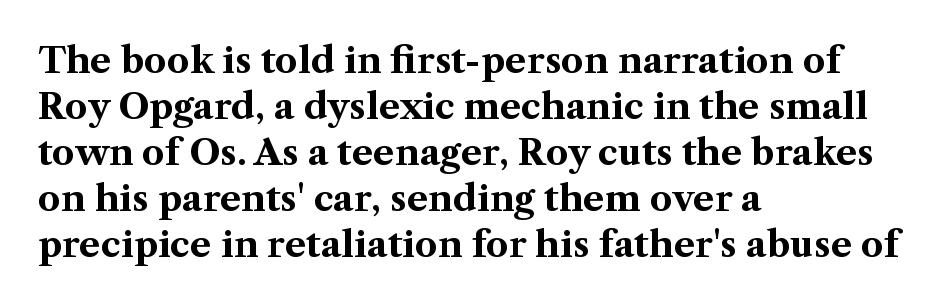
Q: Is the text bold? A: Yes.
Q: Is the text italic (slanted)? A: No, it is upright.
Q: Is the typeface a serif or a sans-serif typeface? A: Serif.
Q: Is the text underlined? A: No.
Q: How is the paragraph aligned? A: Left-aligned.
Q: Is the spacing between letters normal or unusually wide? A: Normal.
Q: Is the spacing between lines tight, normal or loose? A: Normal.
Q: Width (condensed, normal, or wide)? A: Normal.
Q: Stroke contrast? A: Medium.
Q: x-height? A: Medium.
Q: Monospaced? A: No.
